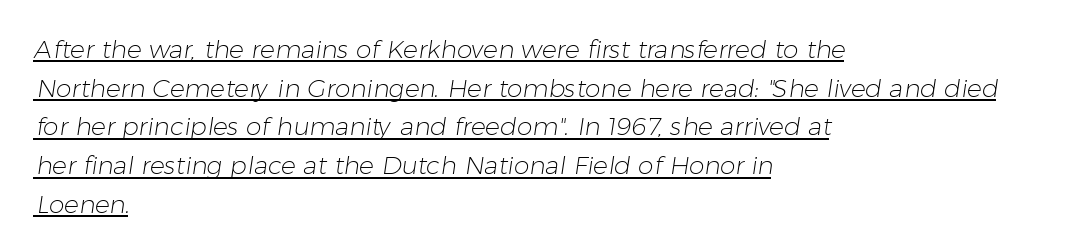
The passage shown is not bold in any degree. Teacher's note: observe the even left margin — that is flush-left alignment. Observe the ordinary spacing: letters are neighbours, not strangers. This sample keeps an unexceptional amount of space between lines. These characters rest on top of a visible drawn line.
